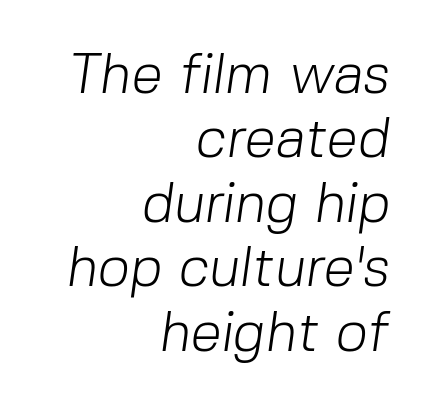
Descender tails drop into unmarked territory. On a weight scale, this lands at 450 or below. Horizontally, the lines are justified to the trailing edge only. Vertically, the passage feels compressed, each row crowding the next.
